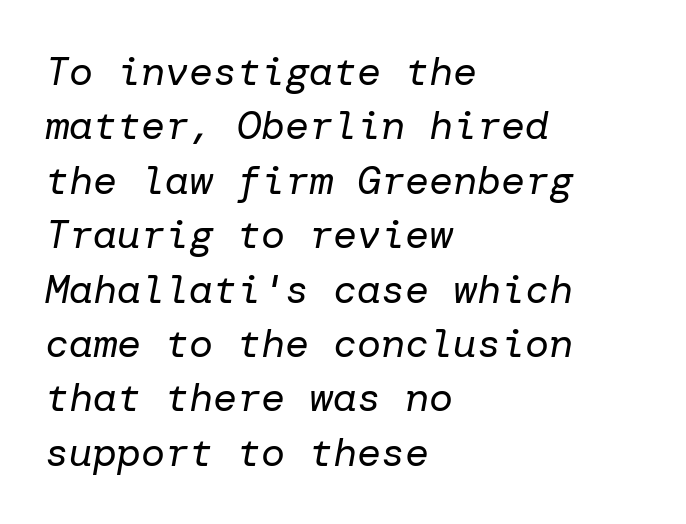
{"italic": "yes", "lean": "right", "slant_degrees": 10, "bold": "no", "weight": "regular", "width": "normal", "stroke_contrast": "low", "x_height": "medium", "underline": "no", "align": "left", "line_spacing": "normal", "line_spacing_ratio": 1.36, "letter_spacing": "normal", "letter_spacing_em": 0.0, "glyph_px": 40}
